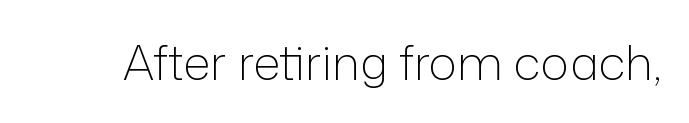
{"serif": "no", "italic": "no", "bold": "no", "weight": "light", "width": "normal", "stroke_contrast": "low", "x_height": "medium", "monospaced": "no", "underline": "no", "letter_spacing": "normal", "letter_spacing_em": 0.0, "glyph_px": 48}
